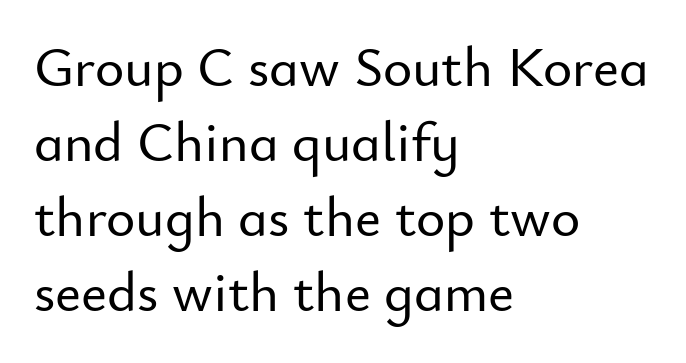
Q: Is the text italic (slanted)? A: No, it is upright.
Q: Is the typeface a serif or a sans-serif typeface? A: Sans-serif.
Q: Is the text underlined? A: No.
Q: How is the paragraph aligned? A: Left-aligned.
Q: Is the spacing between letters normal or unusually wide? A: Normal.
Q: Is the spacing between lines tight, normal or loose? A: Normal.
Q: Width (condensed, normal, or wide)? A: Normal.
Q: Stroke contrast? A: Low.
Q: x-height? A: Small.
Q: Monospaced? A: No.
